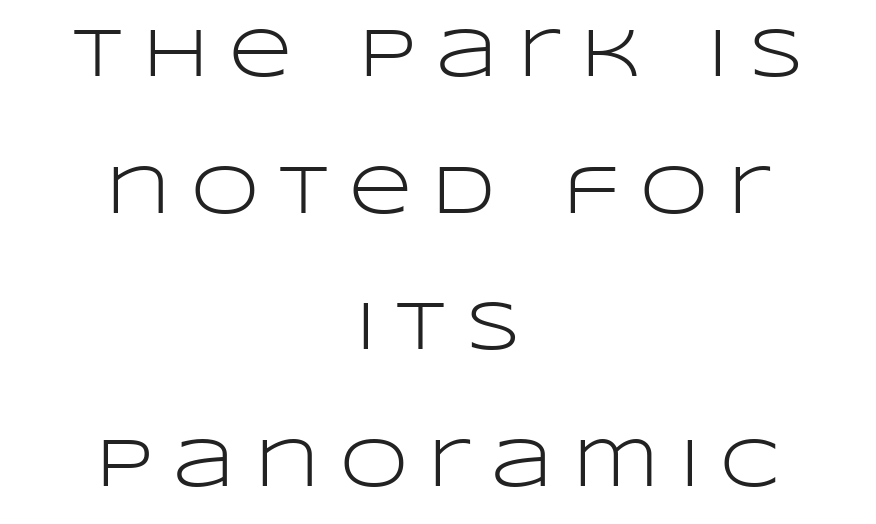
{"serif": "no", "italic": "no", "bold": "no", "weight": "light", "width": "wide", "stroke_contrast": "low", "x_height": "large", "monospaced": "no", "underline": "no", "align": "center", "line_spacing": "loose", "line_spacing_ratio": 1.98, "letter_spacing": "wide", "letter_spacing_em": 0.3, "glyph_px": 69}
